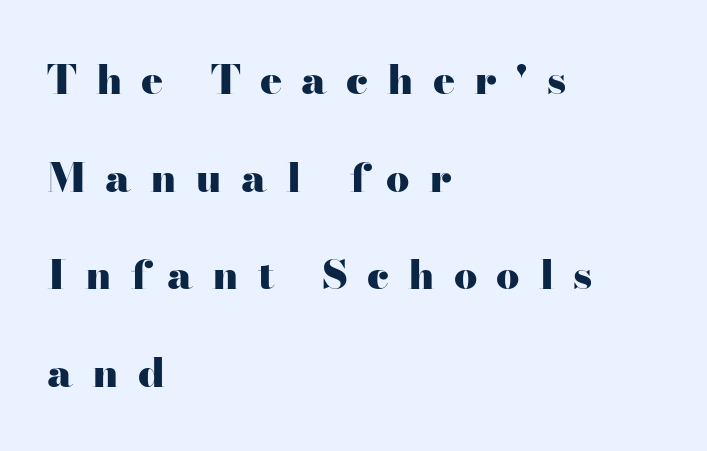
The passage shown is typeset with a serif family. This is the regular roman posture of the typeface. Look at the tracking — it's clearly loosened, letters drifting apart. Stroke thickness is high; the sample reads as a true bold.
